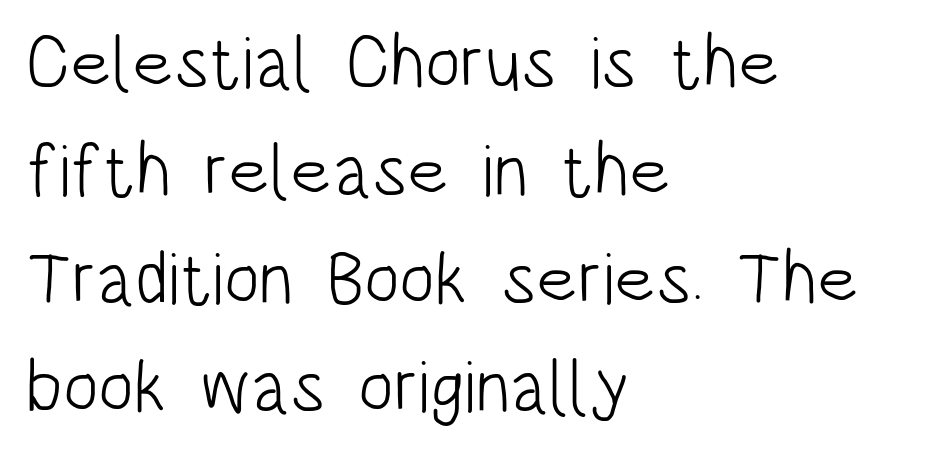
Q: Is the text bold? A: No.
Q: Is the text italic (slanted)? A: No, it is upright.
Q: Is the typeface a serif or a sans-serif typeface? A: Sans-serif.
Q: Is the text underlined? A: No.
Q: How is the paragraph aligned? A: Left-aligned.
Q: Is the spacing between letters normal or unusually wide? A: Normal.
Q: Is the spacing between lines tight, normal or loose? A: Normal.
Q: Width (condensed, normal, or wide)? A: Condensed.
Q: Stroke contrast? A: Low.
Q: x-height? A: Large.
Q: Monospaced? A: No.
